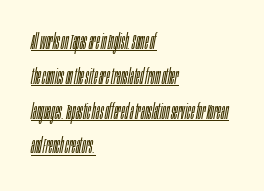
These characters rest on top of a visible drawn line. Stem width sits at or under what a default text font uses. Nothing unusual about the tracking: characters are spaced as the font intends. The lettering tilts uniformly, giving the passage an italic look.
